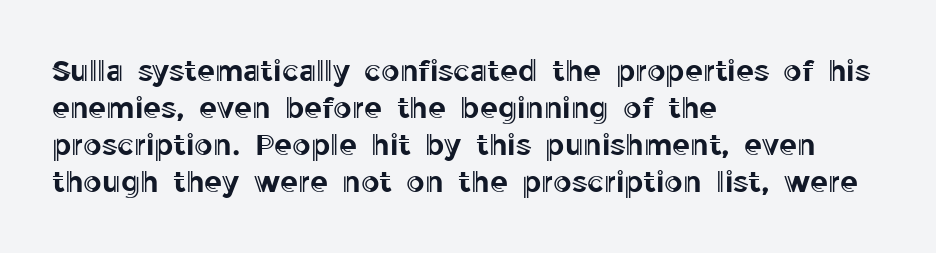
Does the lettering tilt? It doesn't — this is upright. The designer left line spacing at the default. Plain, unruled lines of type. Character widths vary here, with narrow letters taking less room than wide ones. Alignment: flush left.
